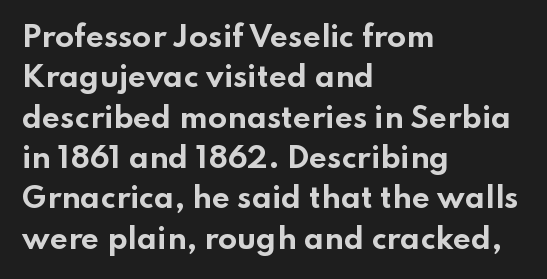
Q: Is the text bold? A: Yes.
Q: Is the text italic (slanted)? A: No, it is upright.
Q: Is the typeface a serif or a sans-serif typeface? A: Sans-serif.
Q: Is the text underlined? A: No.
Q: How is the paragraph aligned? A: Left-aligned.
Q: Is the spacing between letters normal or unusually wide? A: Normal.
Q: Is the spacing between lines tight, normal or loose? A: Normal.
Q: Width (condensed, normal, or wide)? A: Wide.
Q: Stroke contrast? A: Low.
Q: x-height? A: Small.
Q: Monospaced? A: No.
